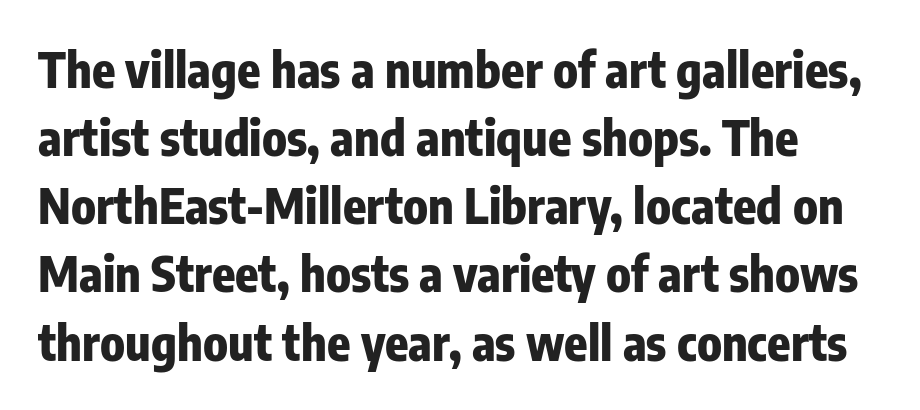
You could not count columns in this text — the font is proportionally spaced. The string is rendered with underlining switched off. Inter-character spacing is left at the font's built-in metrics. If you measured baseline to baseline, you'd find a middling distance. Note: no serifs on the glyphs.
